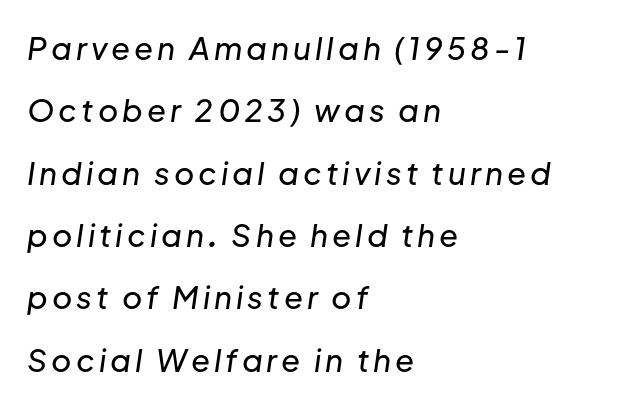
Q: Is the text italic (slanted)? A: Yes, it leans right by about 8 degrees.
Q: Is the text underlined? A: No.
Q: How is the paragraph aligned? A: Left-aligned.
Q: Is the spacing between lines tight, normal or loose? A: Loose.
Q: Width (condensed, normal, or wide)? A: Normal.
Q: Stroke contrast? A: Low.
Q: x-height? A: Medium.
Q: Monospaced? A: No.
